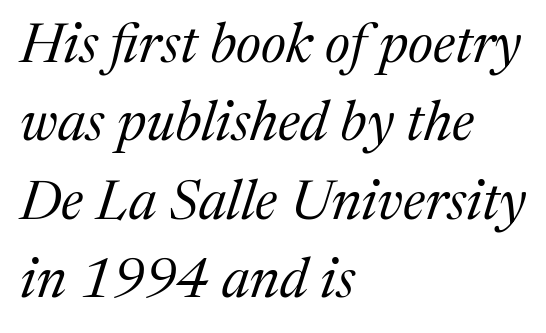
Descenders are the only things crossing below the line. Font category for this specimen: serif. Quick note: italic. Students, observe: this is what conventionally led text looks like.
